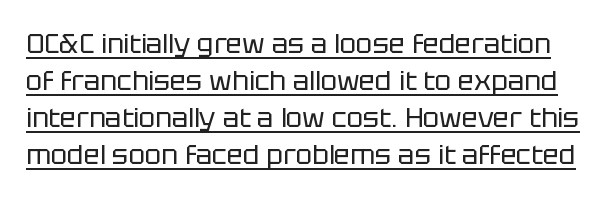
Q: Is the text bold? A: No.
Q: Is the text italic (slanted)? A: No, it is upright.
Q: Is the text underlined? A: Yes.
Q: Is the spacing between letters normal or unusually wide? A: Normal.
Q: Is the spacing between lines tight, normal or loose? A: Normal.
